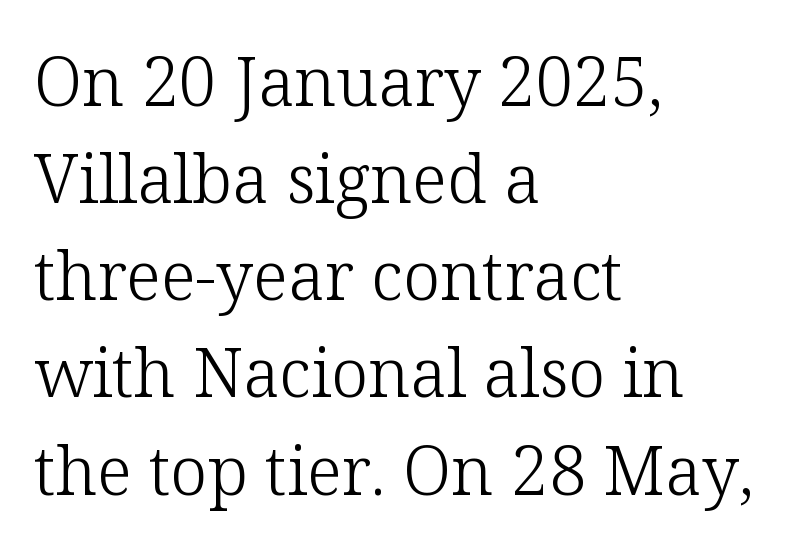
{"serif": "yes", "italic": "no", "bold": "no", "weight": "light", "width": "normal", "stroke_contrast": "low", "x_height": "medium", "monospaced": "no", "underline": "no", "align": "left", "line_spacing": "normal", "line_spacing_ratio": 1.45, "letter_spacing": "normal", "letter_spacing_em": 0.0, "glyph_px": 67}
